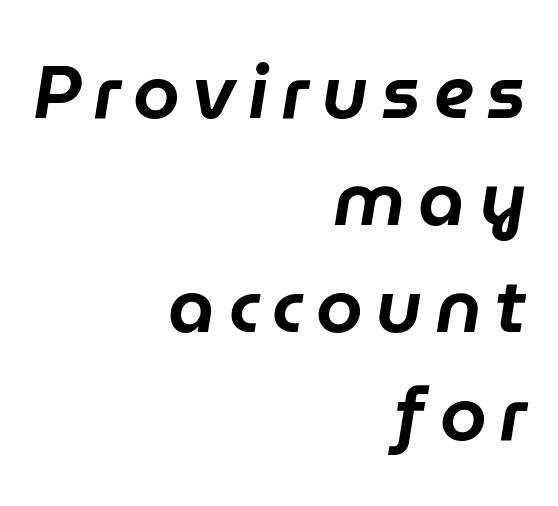
{"italic": "yes", "lean": "right", "slant_degrees": 9, "width": "normal", "stroke_contrast": "low", "x_height": "medium", "monospaced": "no", "underline": "no", "align": "right", "line_spacing": "normal", "line_spacing_ratio": 1.43, "glyph_px": 75}
